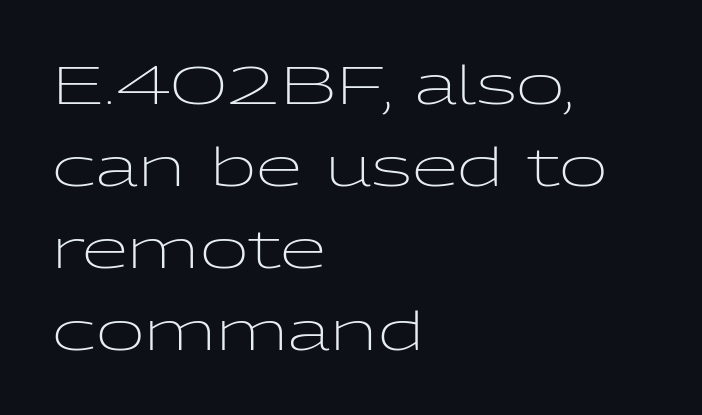
Q: Is the text bold? A: No.
Q: Is the text italic (slanted)? A: No, it is upright.
Q: Is the typeface a serif or a sans-serif typeface? A: Sans-serif.
Q: Is the text underlined? A: No.
Q: How is the paragraph aligned? A: Left-aligned.
Q: Is the spacing between letters normal or unusually wide? A: Normal.
Q: Is the spacing between lines tight, normal or loose? A: Normal.
Q: Width (condensed, normal, or wide)? A: Wide.
Q: Stroke contrast? A: Low.
Q: x-height? A: Medium.
Q: Monospaced? A: No.
